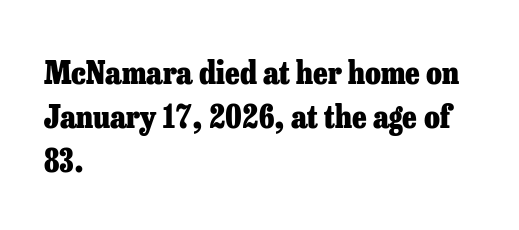
The designer left line spacing at the default. Font category for this specimen: serif. Where is the straight margin? On the left. The specimen omits any rule beneath the text block's lines.
